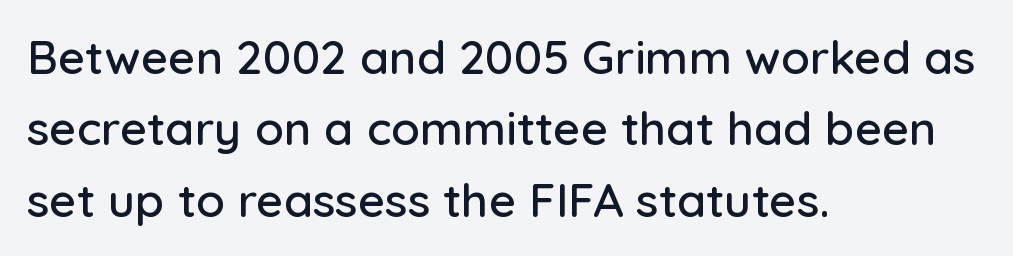
{"serif": "no", "italic": "no", "width": "normal", "stroke_contrast": "low", "x_height": "medium", "monospaced": "no", "underline": "no", "align": "left", "line_spacing": "normal", "line_spacing_ratio": 1.52, "letter_spacing": "normal", "letter_spacing_em": 0.0, "glyph_px": 47}
